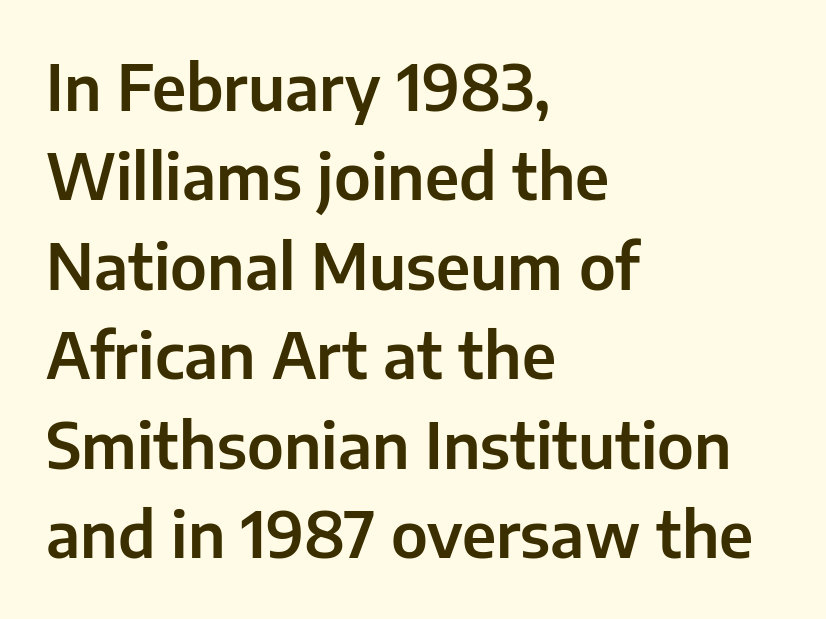
The image shows 63 px sans-serif type, upright; set left-aligned, normal line spacing (1.42x), normal letter spacing, not underlined; low stroke contrast and a medium x-height.
